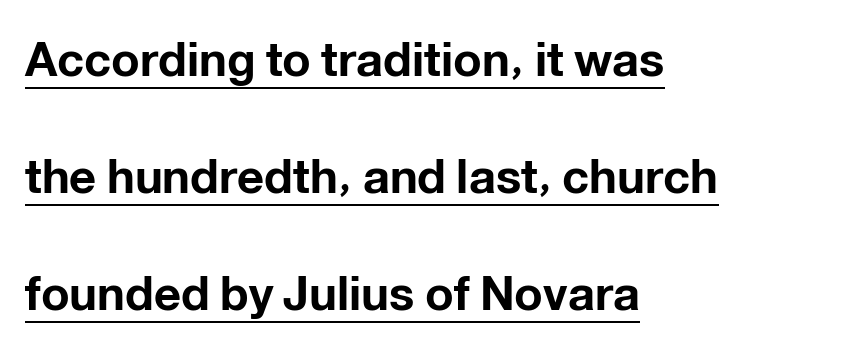
{"serif": "no", "italic": "no", "bold": "yes", "weight": "bold", "width": "normal", "stroke_contrast": "low", "x_height": "medium", "monospaced": "no", "underline": "yes", "align": "left", "line_spacing": "loose", "line_spacing_ratio": 2.49, "letter_spacing": "normal", "letter_spacing_em": 0.0, "glyph_px": 47}
